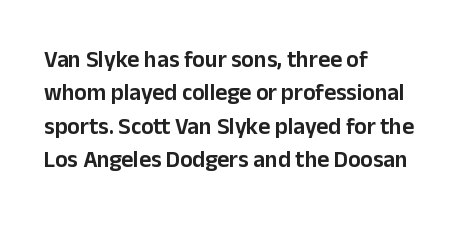
The image shows 23 px text type, upright; set left-aligned, normal line spacing (1.45x), normal letter spacing, not underlined.
